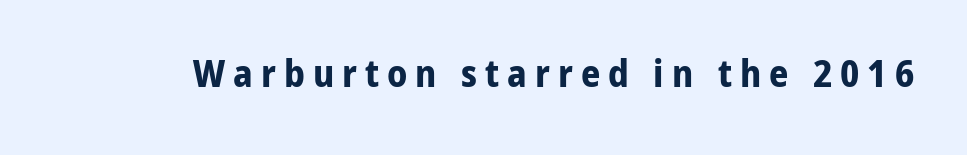
Q: Is the text bold? A: Yes.
Q: Is the text italic (slanted)? A: No, it is upright.
Q: Is the typeface a serif or a sans-serif typeface? A: Sans-serif.
Q: Is the text underlined? A: No.
Q: Is the spacing between letters normal or unusually wide? A: Unusually wide.
Q: Width (condensed, normal, or wide)? A: Normal.
Q: Stroke contrast? A: Low.
Q: x-height? A: Medium.
Q: Monospaced? A: No.
